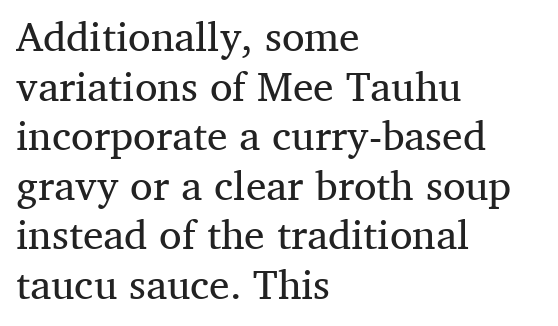
Weight: not bold — regular or lighter. Glance below the letters and you will spot only blank space. Note the varied advance widths — an 'i' is clearly narrower than an 'm'. Does the lettering tilt? It doesn't — this is upright. Serifs: yes, visible at the terminals of the letterforms.
